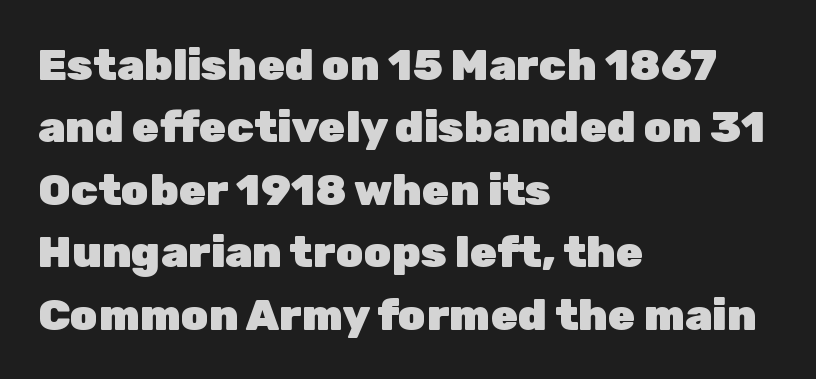
The image shows 44 px heavy sans-serif type, upright; set left-aligned, normal line spacing (1.42x), normal letter spacing, not underlined; low stroke contrast and a medium x-height.
